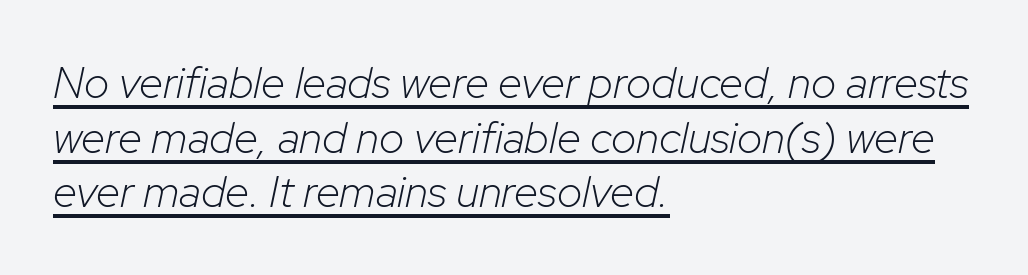
Q: Is the text bold? A: No.
Q: Is the text italic (slanted)? A: Yes, it leans right by about 12 degrees.
Q: Is the text underlined? A: Yes.
Q: How is the paragraph aligned? A: Left-aligned.
Q: Is the spacing between letters normal or unusually wide? A: Normal.
Q: Width (condensed, normal, or wide)? A: Normal.
Q: Stroke contrast? A: Low.
Q: x-height? A: Medium.
Q: Monospaced? A: No.
